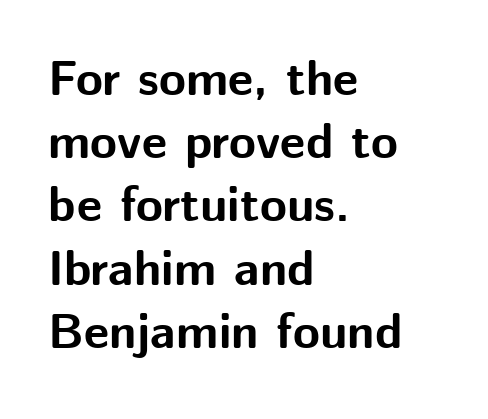
Q: Is the text bold? A: Yes.
Q: Is the text italic (slanted)? A: No, it is upright.
Q: Is the typeface a serif or a sans-serif typeface? A: Sans-serif.
Q: Is the text underlined? A: No.
Q: How is the paragraph aligned? A: Left-aligned.
Q: Is the spacing between letters normal or unusually wide? A: Normal.
Q: Is the spacing between lines tight, normal or loose? A: Normal.
Q: Width (condensed, normal, or wide)? A: Normal.
Q: Stroke contrast? A: Medium.
Q: x-height? A: Medium.
Q: Monospaced? A: No.
